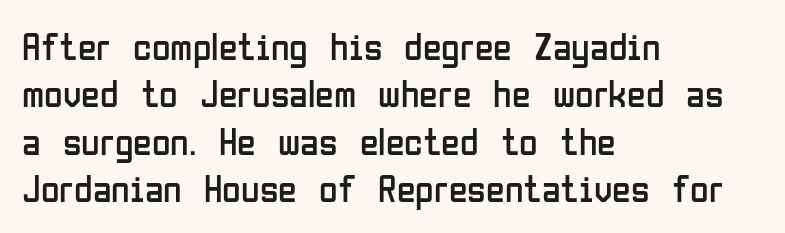
Q: Is the text bold? A: No.
Q: Is the text italic (slanted)? A: No, it is upright.
Q: Is the typeface a serif or a sans-serif typeface? A: Sans-serif.
Q: Is the text underlined? A: No.
Q: How is the paragraph aligned? A: Left-aligned.
Q: Is the spacing between letters normal or unusually wide? A: Normal.
Q: Is the spacing between lines tight, normal or loose? A: Normal.
Q: Width (condensed, normal, or wide)? A: Condensed.
Q: Stroke contrast? A: Low.
Q: x-height? A: Medium.
Q: Monospaced? A: No.
